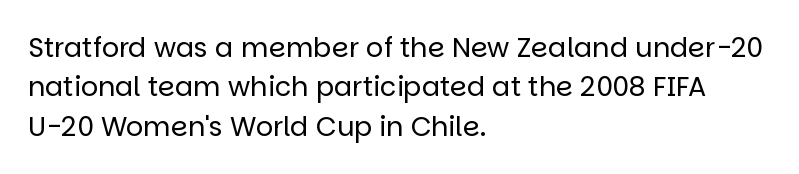
The image shows 27 px text type, upright; set left-aligned, normal line spacing (1.46x), normal letter spacing, not underlined.
